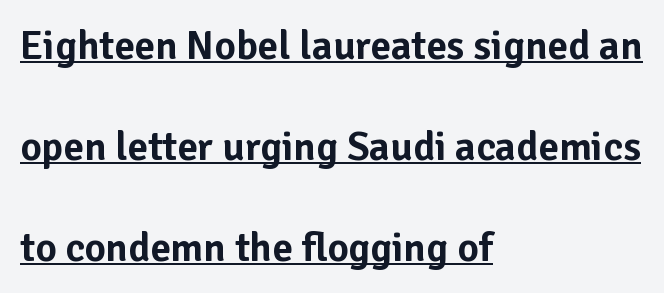
The image shows 41 px sans-serif type, upright; set left-aligned, loose line spacing (2.46x), normal letter spacing, underlined; low stroke contrast and a medium x-height.
